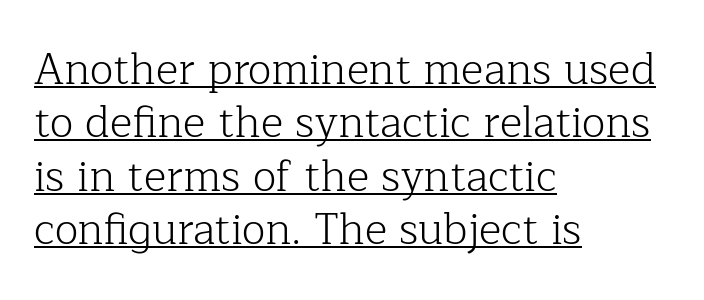
{"serif": "yes", "italic": "no", "bold": "no", "weight": "light", "width": "normal", "stroke_contrast": "low", "x_height": "medium", "monospaced": "no", "underline": "yes", "align": "left", "line_spacing_ratio": 1.24, "letter_spacing": "normal", "letter_spacing_em": 0.0, "glyph_px": 43}
